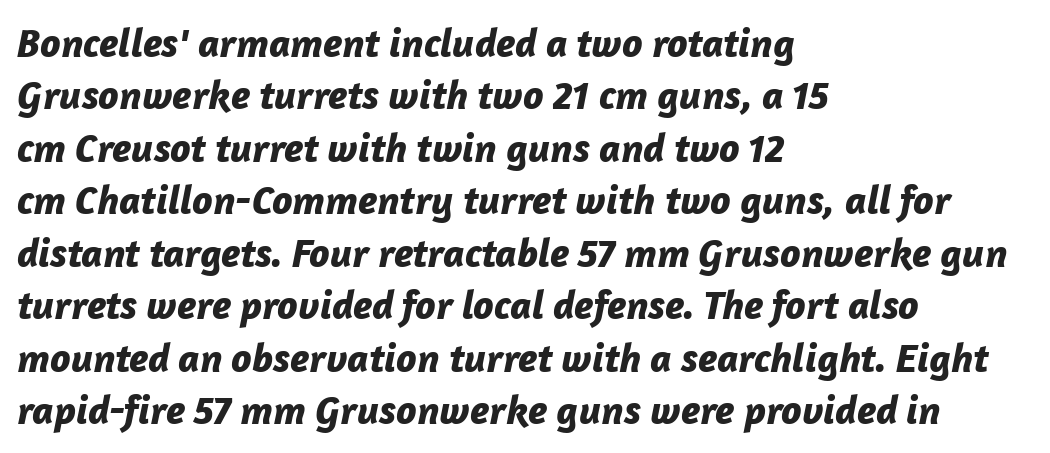
Q: Is the text bold? A: Yes.
Q: Is the text italic (slanted)? A: Yes, it leans right by about 12 degrees.
Q: Is the text underlined? A: No.
Q: How is the paragraph aligned? A: Left-aligned.
Q: Is the spacing between letters normal or unusually wide? A: Normal.
Q: Is the spacing between lines tight, normal or loose? A: Normal.
Q: Width (condensed, normal, or wide)? A: Normal.
Q: Stroke contrast? A: Low.
Q: x-height? A: Medium.
Q: Monospaced? A: No.
